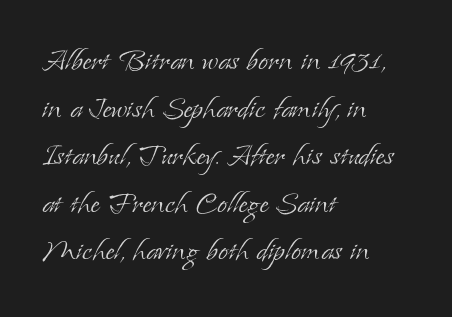
Q: Is the text bold? A: No.
Q: Is the text italic (slanted)? A: Yes.
Q: Is the typeface a serif or a sans-serif typeface? A: Serif.
Q: Is the text underlined? A: No.
Q: How is the paragraph aligned? A: Left-aligned.
Q: Is the spacing between letters normal or unusually wide? A: Normal.
Q: Is the spacing between lines tight, normal or loose? A: Normal.
Q: Width (condensed, normal, or wide)? A: Normal.
Q: Stroke contrast? A: Low.
Q: x-height? A: Small.
Q: Monospaced? A: No.
